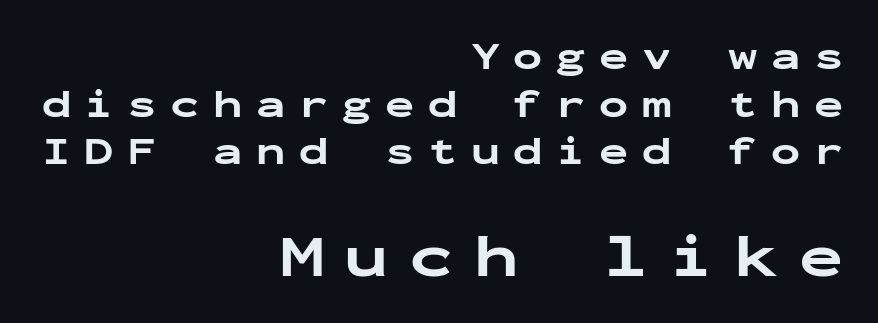
{"serif": "no", "italic": "no", "bold": "yes", "weight": "bold", "width": "wide", "stroke_contrast": "low", "x_height": "medium", "monospaced": "yes", "underline": "no", "align": "right", "line_spacing_ratio": 1.22, "letter_spacing": "wide", "letter_spacing_em": 0.35, "larger_block": "second", "size_ratio": 1.51, "glyph_px": 59}
